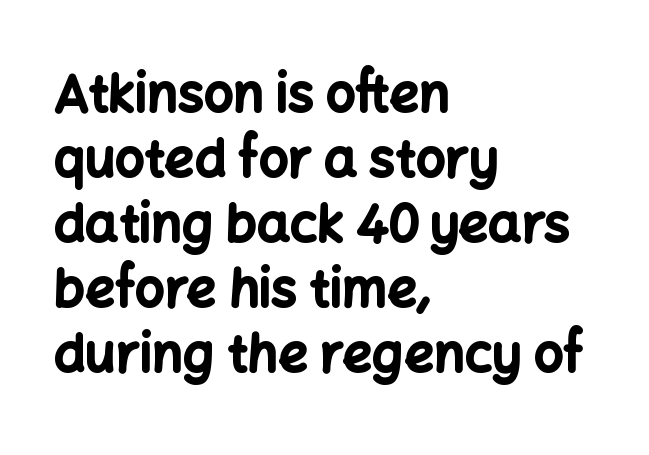
Are there feet on the stems? There aren't — it's a sans. Character widths vary here, with narrow letters taking less room than wide ones. The rows are spaced the way most documents space them. Has an underline been added? It has not. The characters look thick and weighty, a clear bold. The compositor pushed each line to the left boundary.
